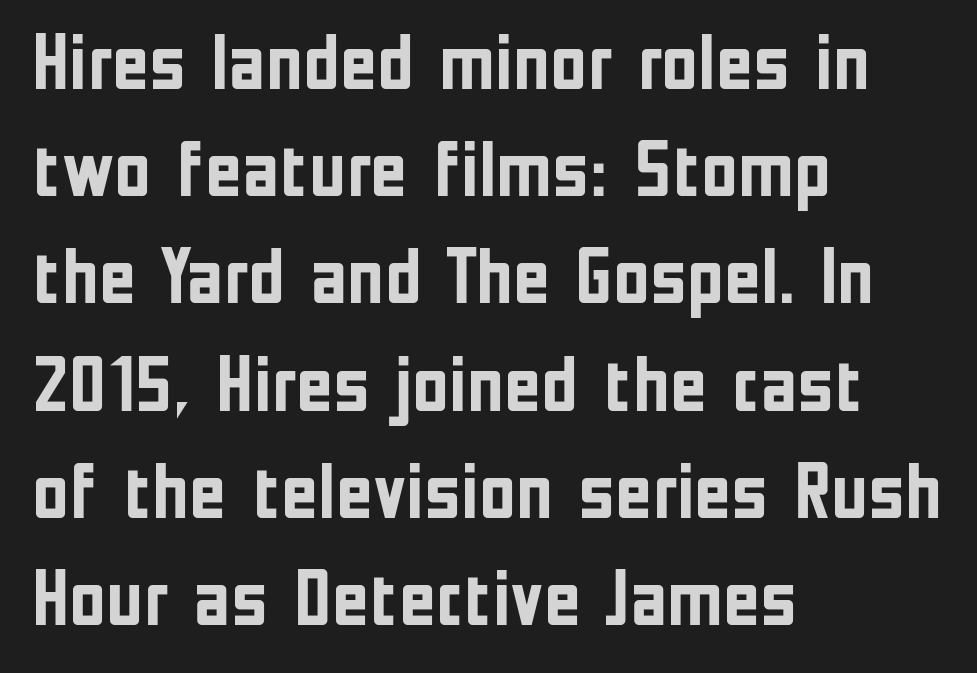
Compared with typical body copy, the letter spacing here is the same. It's the straight-up-and-down kind of type. Where is the straight margin? On the left. This sample has the flowing, uneven cadence of proportional lettering. The face used here has the dense, thick strokes of a bold.
